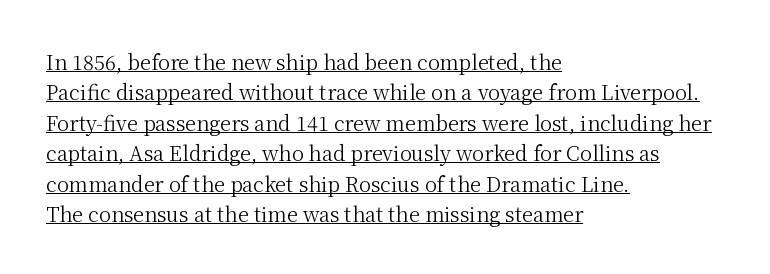
Q: Is the text bold? A: No.
Q: Is the text italic (slanted)? A: No, it is upright.
Q: Is the text underlined? A: Yes.
Q: How is the paragraph aligned? A: Left-aligned.
Q: Is the spacing between letters normal or unusually wide? A: Normal.
Q: Is the spacing between lines tight, normal or loose? A: Normal.
